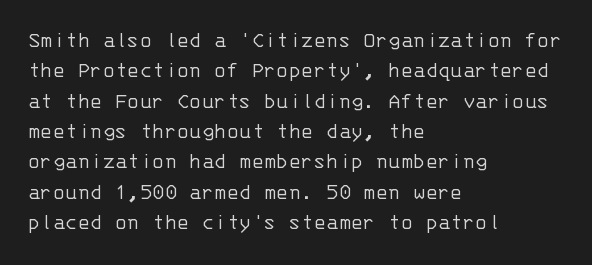
Q: Is the text bold? A: No.
Q: Is the text italic (slanted)? A: No, it is upright.
Q: Is the text underlined? A: No.
Q: How is the paragraph aligned? A: Left-aligned.
Q: Is the spacing between letters normal or unusually wide? A: Normal.
Q: Is the spacing between lines tight, normal or loose? A: Normal.
